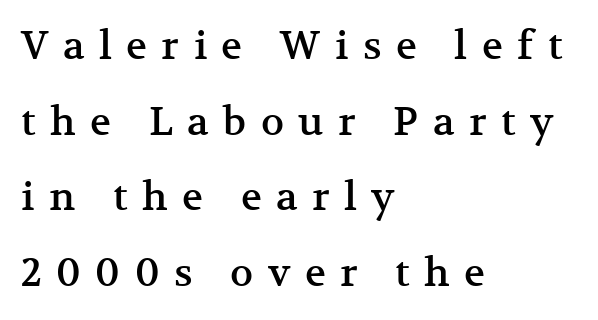
The image shows 39 px serif type, upright; set left-aligned, loose line spacing (1.94x), unusually wide letter spacing (+0.37 em), not underlined; medium stroke contrast and a medium x-height.
